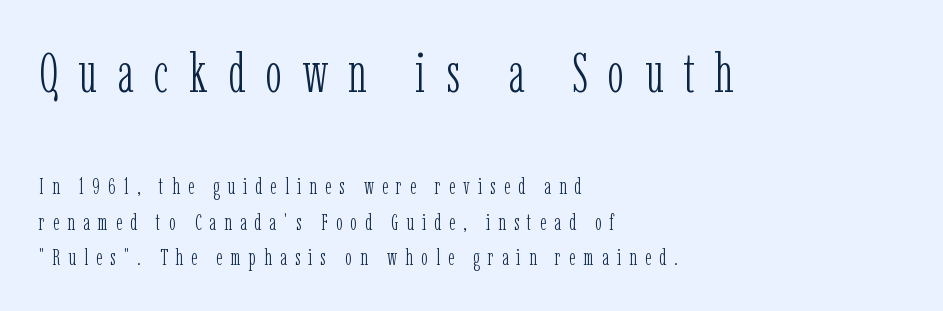
The letterforms sit at book weight or below. Is this a fixed-width face? No — the glyphs have proportional, varying widths. Letters rest on an invisible, unmarked baseline. The face used here is rendered with a markedly widened letterfit. The text block is weighted toward the left margin, trailing off unevenly rightward. Note: larger setting up top, smaller setting below.
